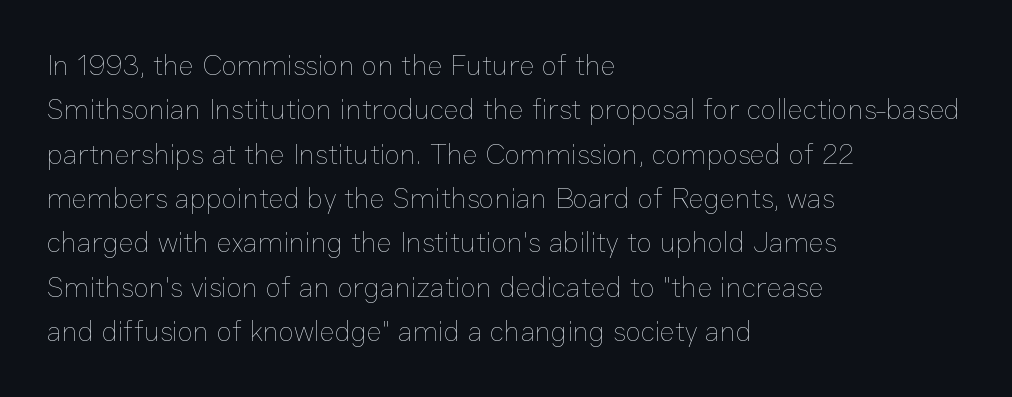
The baseline area is clear. These lines sit exactly where default settings would place them. The ragged edge is on the right, which tells us the setting is flush left. Every character sits straight up, as roman type does. Stems here are at most as thick as an everyday book face. Varying glyph widths throughout — classic text-font behaviour.
